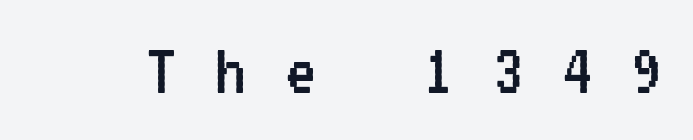
The image shows 77 px regular-weight, condensed sans-serif type, upright, monospaced; set unusually wide letter spacing (+0.5 em), not underlined; low stroke contrast and a medium x-height.
